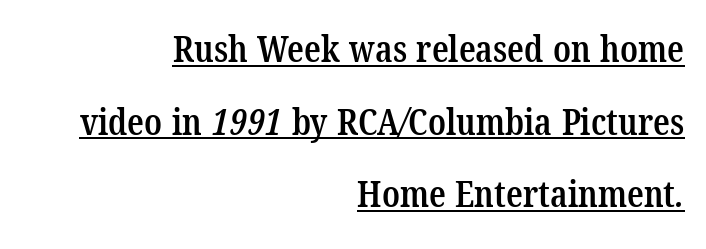
The image shows 37 px semibold, condensed serif type; set right-aligned, loose line spacing (1.96x), normal letter spacing, underlined; low stroke contrast and a medium x-height.
